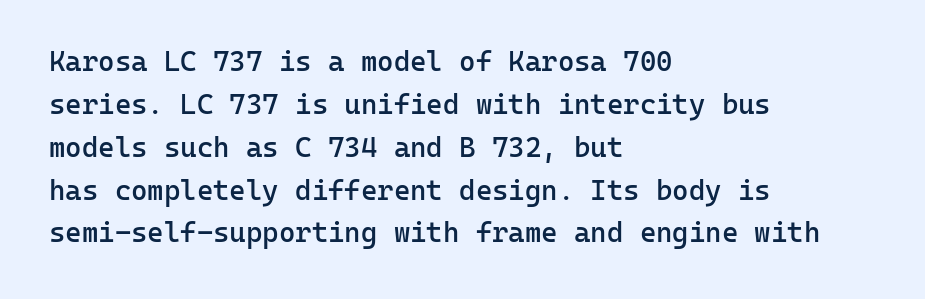
This sample has the even, mechanical cadence of fixed-width lettering. Nobody touched the tracking dial on this one. Casual observation: everything's shoved over to the left. What's the leading like? Ordinary, nothing unusual. To sum up the face: it is a sans, with no serifs.
